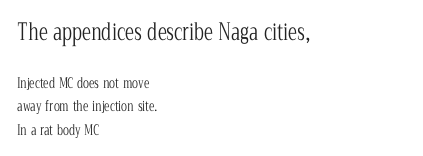
The image shows 23 px text type, upright; set left-aligned, normal line spacing (1.67x), normal letter spacing, not underlined; the first (top) block is 1.64x larger.
